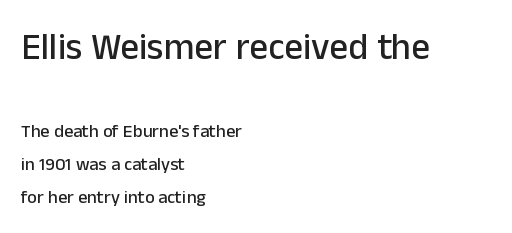
The image shows 37 px sans-serif type, upright; set left-aligned, line spacing 1.83x, normal letter spacing, not underlined; the first (top) block is 2.06x larger; low stroke contrast and a medium x-height.
